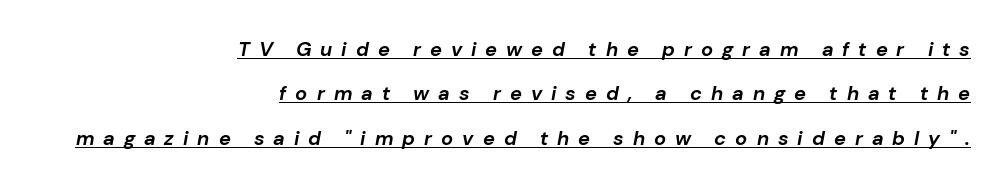
{"italic": "yes", "lean": "right", "slant_degrees": 10, "bold": "yes", "underline": "yes", "align": "right", "line_spacing": "loose", "line_spacing_ratio": 2.22, "letter_spacing": "wide", "letter_spacing_em": 0.45, "glyph_px": 20}
